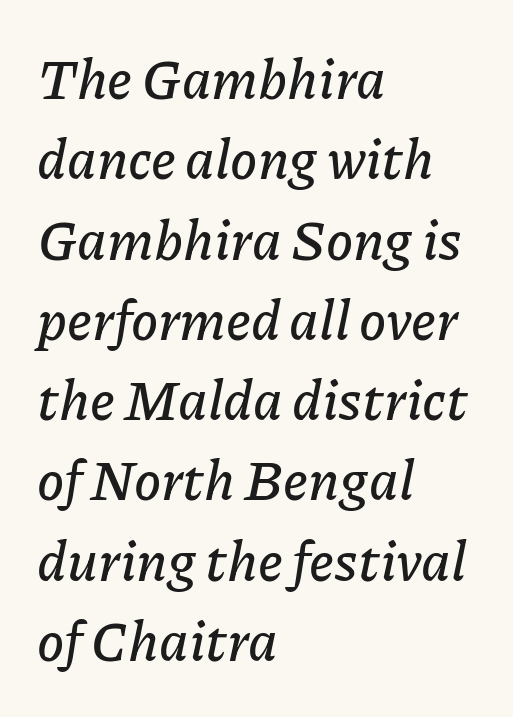
The image shows 55 px text type, italic (leaning right); set left-aligned, normal line spacing (1.46x), normal letter spacing, not underlined; low stroke contrast and a medium x-height.
